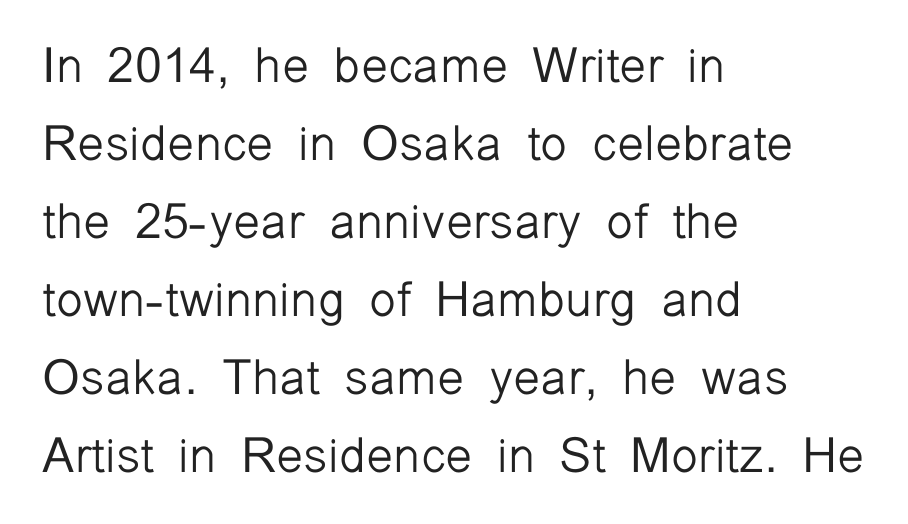
{"serif": "no", "italic": "no", "bold": "no", "weight": "light", "width": "normal", "stroke_contrast": "low", "x_height": "medium", "monospaced": "no", "underline": "no", "align": "left", "line_spacing": "normal", "line_spacing_ratio": 1.59, "letter_spacing": "normal", "letter_spacing_em": 0.0, "glyph_px": 49}
